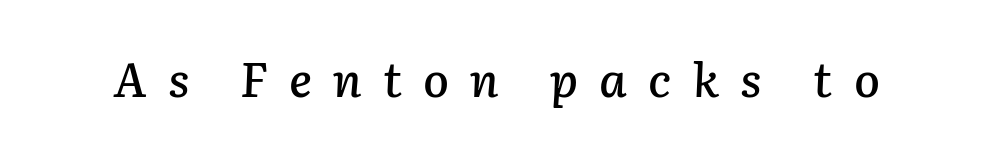
The image shows 47 px text type, italic (leaning right); set unusually wide letter spacing (+0.45 em), not underlined; low stroke contrast and a medium x-height.
